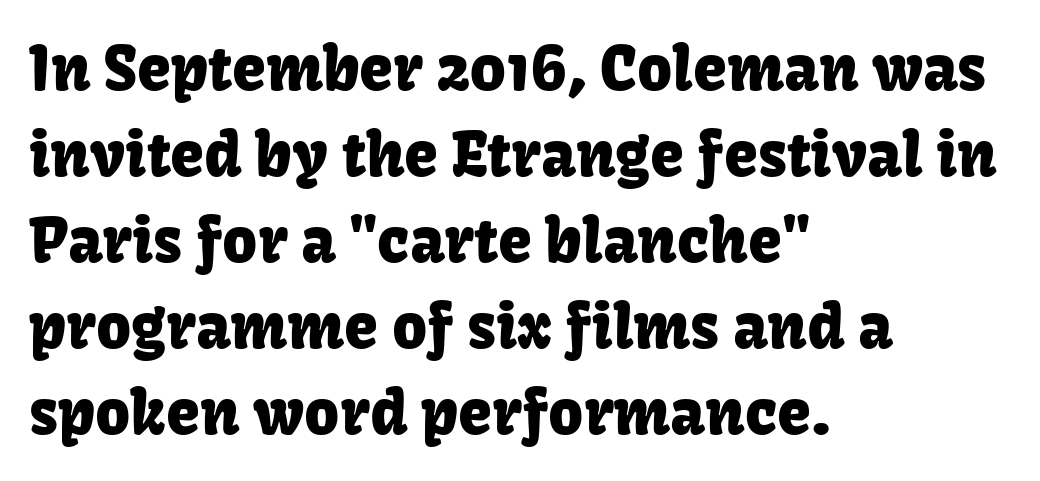
{"serif": "no", "italic": "no", "width": "normal", "stroke_contrast": "low", "x_height": "medium", "monospaced": "no", "underline": "no", "align": "left", "line_spacing": "normal", "line_spacing_ratio": 1.41, "letter_spacing": "normal", "letter_spacing_em": 0.0, "glyph_px": 61}
